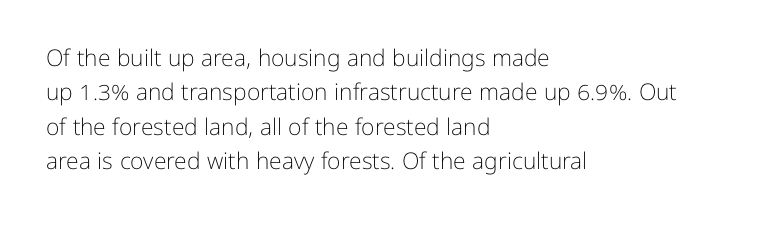
Q: Is the text bold? A: No.
Q: Is the text italic (slanted)? A: No, it is upright.
Q: Is the text underlined? A: No.
Q: How is the paragraph aligned? A: Left-aligned.
Q: Is the spacing between letters normal or unusually wide? A: Normal.
Q: Is the spacing between lines tight, normal or loose? A: Normal.
